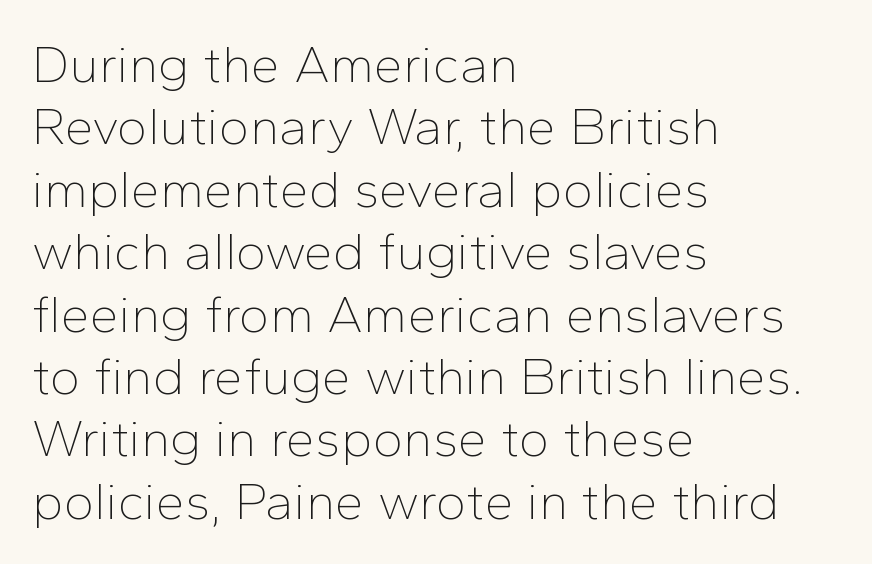
{"serif": "no", "italic": "no", "bold": "no", "weight": "thin", "width": "normal", "stroke_contrast": "low", "x_height": "medium", "monospaced": "no", "underline": "no", "align": "left", "line_spacing_ratio": 1.2, "letter_spacing": "normal", "letter_spacing_em": 0.0, "glyph_px": 52}
